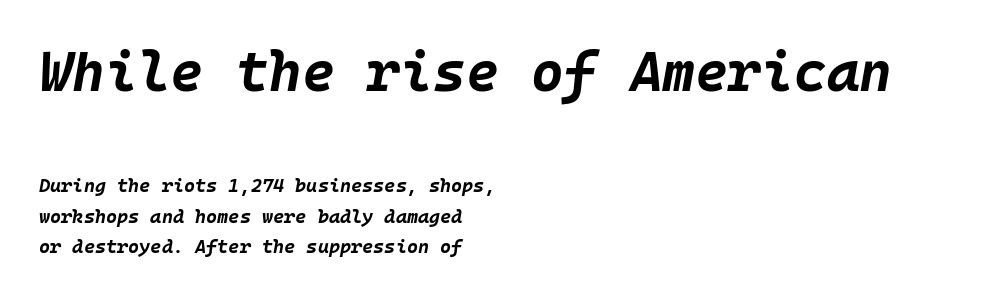
{"italic": "yes", "lean": "right", "slant_degrees": 10, "bold": "yes", "weight": "bold", "width": "normal", "stroke_contrast": "low", "x_height": "large", "underline": "no", "align": "left", "line_spacing": "normal", "line_spacing_ratio": 1.61, "letter_spacing": "normal", "letter_spacing_em": 0.0, "larger_block": "first", "size_ratio": 2.95, "glyph_px": 56}
